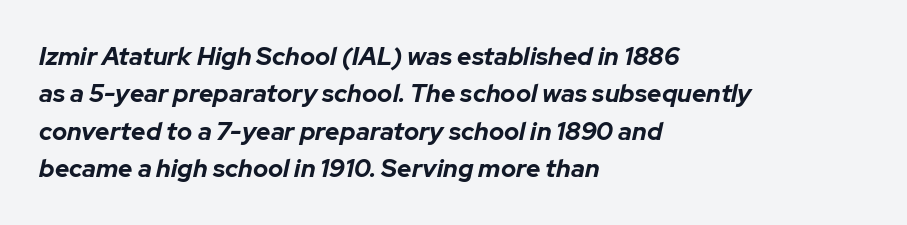
The image shows 25 px bold type, italic (leaning right); set left-aligned, normal line spacing (1.5x), normal letter spacing, not underlined.
